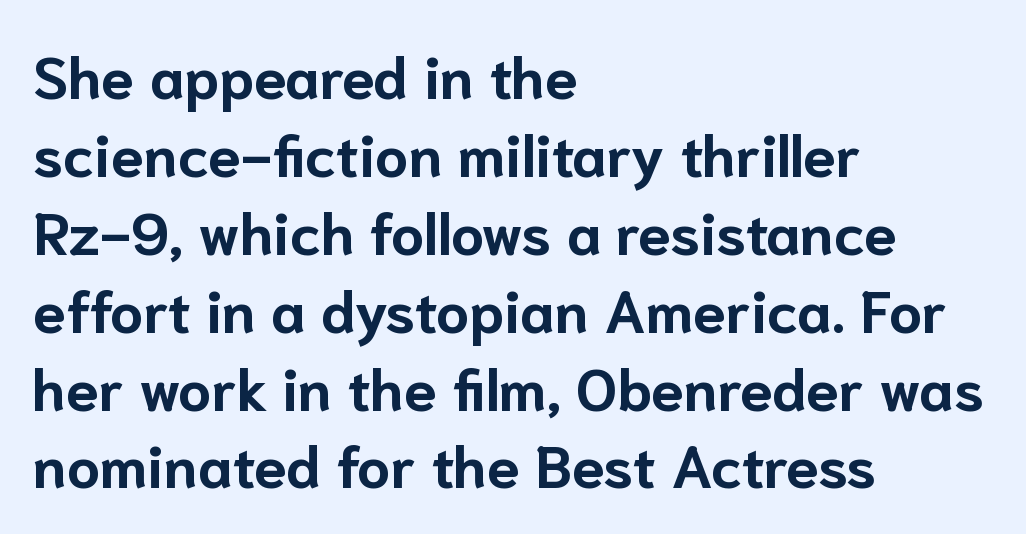
{"serif": "no", "italic": "no", "bold": "yes", "weight": "bold", "width": "normal", "stroke_contrast": "low", "x_height": "medium", "monospaced": "no", "underline": "no", "align": "left", "line_spacing": "normal", "line_spacing_ratio": 1.32, "letter_spacing": "normal", "letter_spacing_em": 0.0, "glyph_px": 59}
